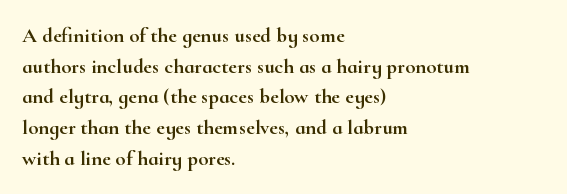
{"italic": "no", "underline": "no", "align": "left", "line_spacing": "normal", "line_spacing_ratio": 1.46, "letter_spacing": "normal", "letter_spacing_em": 0.0, "glyph_px": 21}
